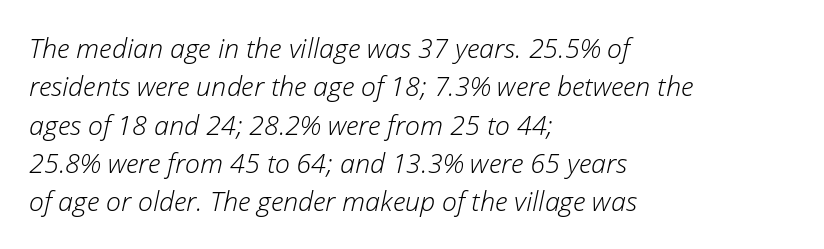
Q: Is the text bold? A: No.
Q: Is the text italic (slanted)? A: Yes, it leans right by about 12 degrees.
Q: Is the text underlined? A: No.
Q: How is the paragraph aligned? A: Left-aligned.
Q: Is the spacing between letters normal or unusually wide? A: Normal.
Q: Is the spacing between lines tight, normal or loose? A: Normal.
